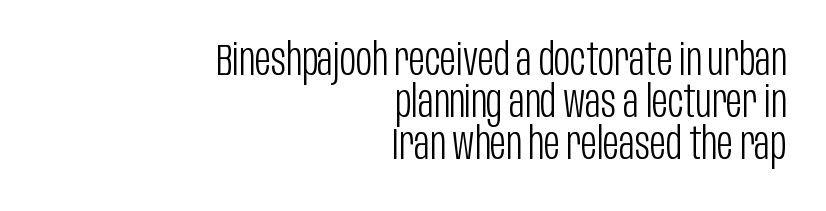
Q: Is the text bold? A: No.
Q: Is the text italic (slanted)? A: No, it is upright.
Q: Is the typeface a serif or a sans-serif typeface? A: Sans-serif.
Q: Is the text underlined? A: No.
Q: How is the paragraph aligned? A: Right-aligned.
Q: Is the spacing between letters normal or unusually wide? A: Normal.
Q: Is the spacing between lines tight, normal or loose? A: Tight.
Q: Width (condensed, normal, or wide)? A: Condensed.
Q: Stroke contrast? A: Low.
Q: x-height? A: Large.
Q: Monospaced? A: No.
